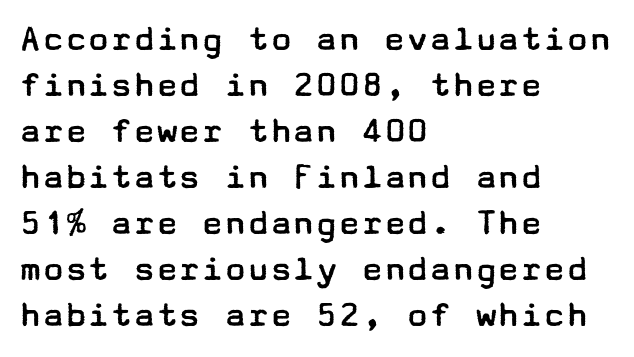
Q: Is the text bold? A: No.
Q: Is the text italic (slanted)? A: No, it is upright.
Q: Is the typeface a serif or a sans-serif typeface? A: Sans-serif.
Q: Is the text underlined? A: No.
Q: How is the paragraph aligned? A: Left-aligned.
Q: Is the spacing between letters normal or unusually wide? A: Normal.
Q: Width (condensed, normal, or wide)? A: Wide.
Q: Stroke contrast? A: Low.
Q: x-height? A: Medium.
